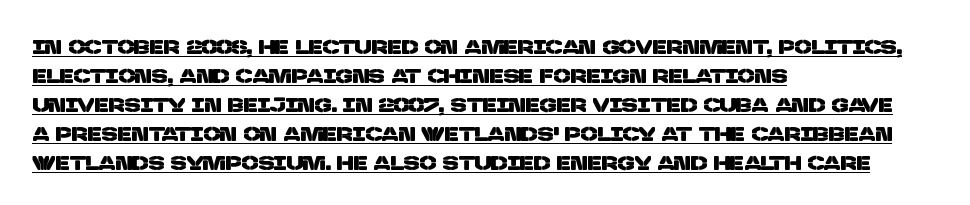
{"underline": "yes", "align": "left", "line_spacing": "normal", "line_spacing_ratio": 1.45, "letter_spacing": "normal", "letter_spacing_em": 0.0, "glyph_px": 20}
